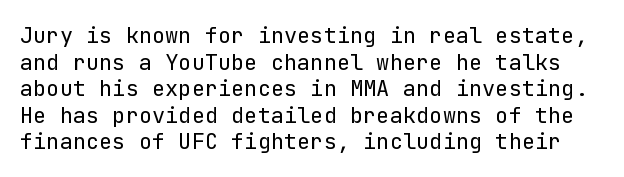
Every character sits straight up, as roman type does. Just letters on the line, the space beneath them empty. Stem width sits at or under what a default text font uses. Does extra space separate the letters? No, they use regular spacing.
